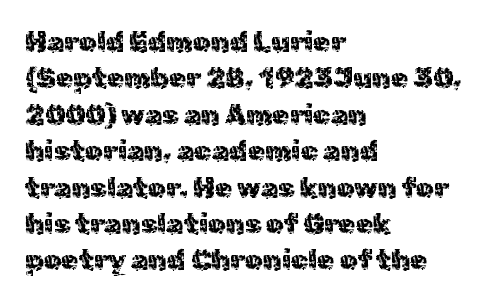
The zone under the glyphs is completely vacant. The rendering anchors every line to the left-hand side. These lines sit exactly where default settings would place them. A light-to-regular cut is what we see here. A roman cut, with each character standing at attention.
